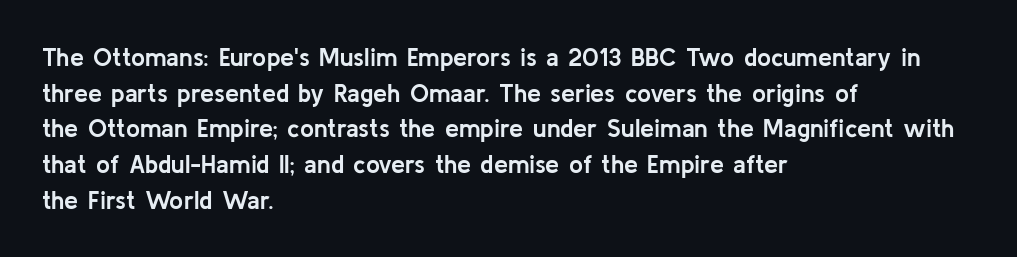
This rendering leaves character spacing at its baseline value. Any mark beneath the type? The region is blank. This is roman type, the default non-slanted kind. Pretty heavy lettering here — definitely bold. Notice how descenders clear the ascenders below comfortably — that's standard leading. All the whitespace from short lines collects on the right.
